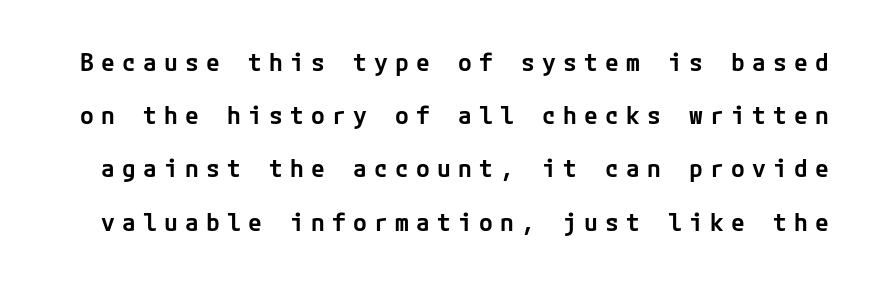
{"italic": "no", "bold": "semi", "underline": "no", "line_spacing": "loose", "line_spacing_ratio": 2.13, "letter_spacing": "wide", "letter_spacing_em": 0.29, "glyph_px": 25}
